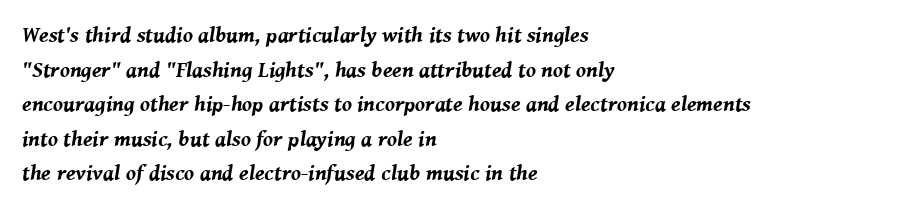
The image shows 22 px bold type, italic (leaning right); set left-aligned, normal line spacing (1.57x), normal letter spacing, not underlined.
